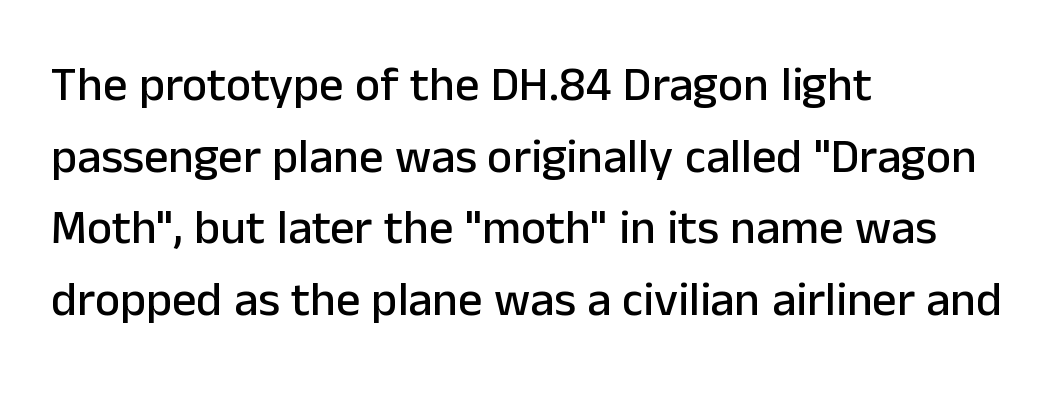
{"serif": "no", "italic": "no", "width": "normal", "stroke_contrast": "low", "x_height": "medium", "monospaced": "no", "underline": "no", "align": "left", "line_spacing": "normal", "line_spacing_ratio": 1.49, "letter_spacing": "normal", "letter_spacing_em": 0.0, "glyph_px": 48}
